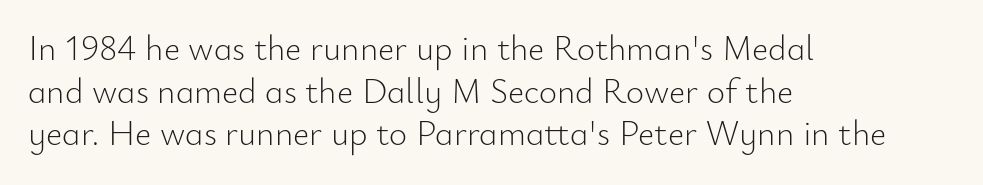
The image shows 35 px light sans-serif type, upright; set left-aligned, line spacing 1.22x, normal letter spacing, not underlined; low stroke contrast and a small x-height.
